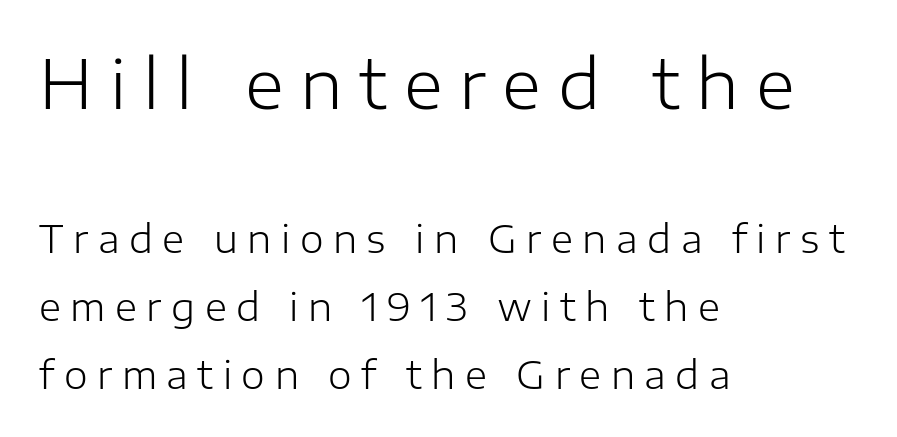
The image shows 67 px light sans-serif type, upright; set left-aligned, line spacing 1.79x, unusually wide letter spacing (+0.25 em), not underlined; the first (top) block is 1.76x larger; low stroke contrast and a medium x-height.
